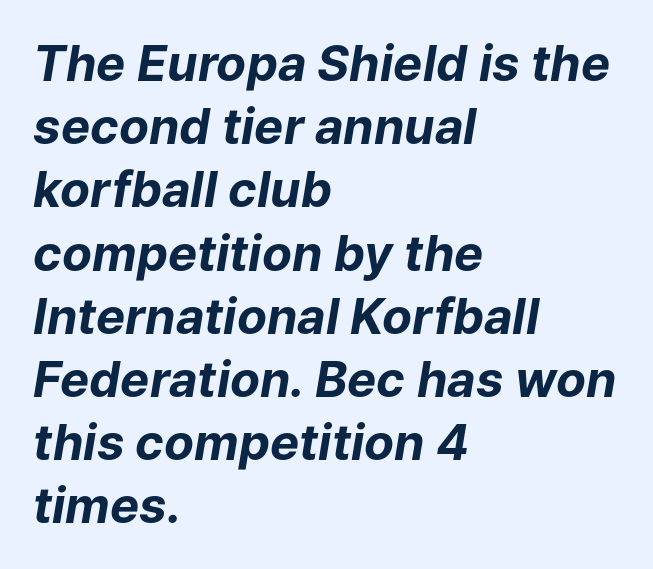
The axis of the letterforms is tilted away from vertical. This sample has the flowing, uneven cadence of proportional lettering. The setting favours the left margin, as ordinary paragraphs usually do. This is heavy type, rendered in bold. Each new line begins a customary step beneath the previous one.
